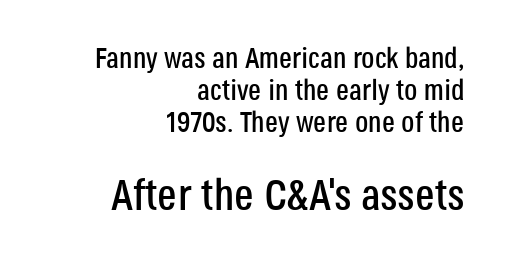
{"serif": "no", "italic": "no", "width": "condensed", "stroke_contrast": "low", "x_height": "large", "monospaced": "no", "underline": "no", "align": "right", "line_spacing": "tight", "line_spacing_ratio": 1.1, "letter_spacing": "normal", "letter_spacing_em": 0.0, "larger_block": "second", "size_ratio": 1.52, "glyph_px": 44}
